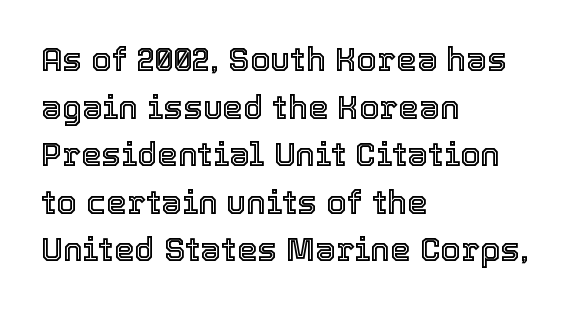
The image shows 33 px text type, upright; set left-aligned, normal line spacing (1.44x), normal letter spacing, not underlined; a medium x-height.
